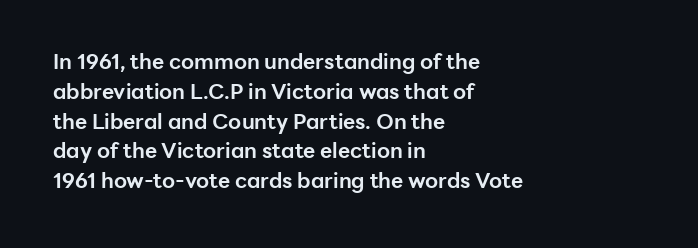
A bare baseline throughout the passage. Heavy-handed strokes throughout: this text is bold. Style check: upright. The setting favours the left margin, as ordinary paragraphs usually do. How are the letters spaced? Ordinarily, with no added tracking.
